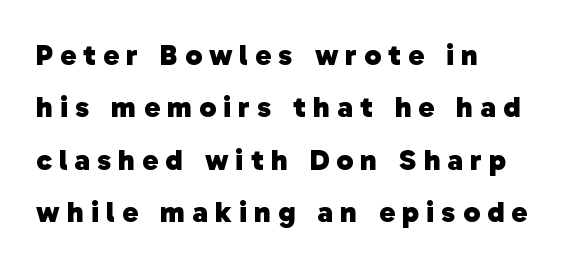
Q: Is the text bold? A: Yes.
Q: Is the typeface a serif or a sans-serif typeface? A: Sans-serif.
Q: Is the text underlined? A: No.
Q: How is the paragraph aligned? A: Left-aligned.
Q: Is the spacing between letters normal or unusually wide? A: Unusually wide.
Q: Width (condensed, normal, or wide)? A: Normal.
Q: Stroke contrast? A: Low.
Q: x-height? A: Medium.
Q: Monospaced? A: No.
